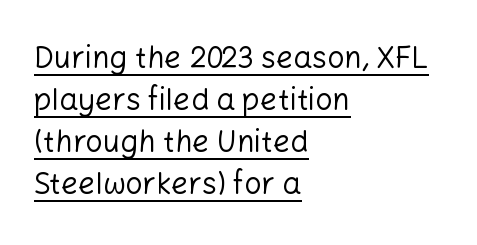
A normal amount of white space separates one row of letters from the next. In terms of posture, this sample is upright. Think of a printed novel: that variable character pitch is what you see here. Students, note that the glyphs here touch the page at normal intervals.
